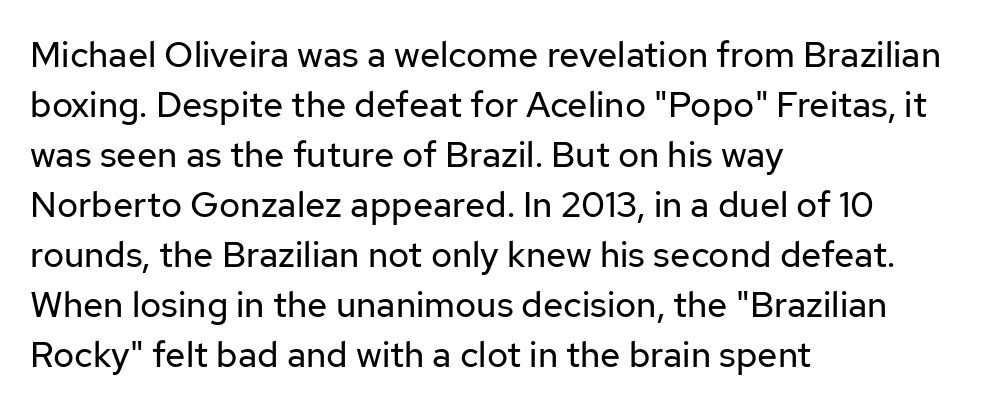
The image shows 36 px regular-weight sans-serif type, upright; set left-aligned, normal line spacing (1.39x), normal letter spacing, not underlined; low stroke contrast and a medium x-height.
